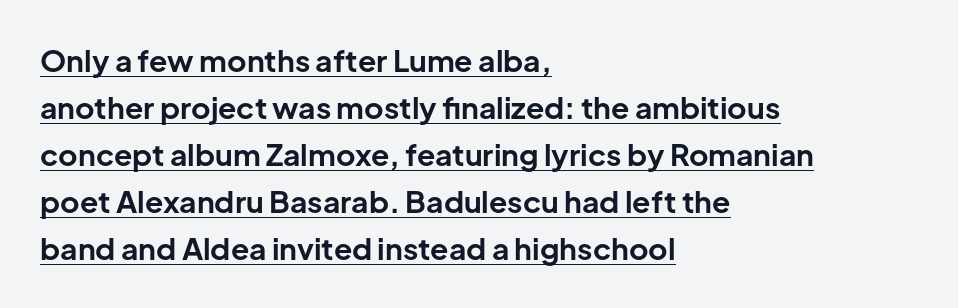
{"serif": "no", "italic": "no", "bold": "yes", "weight": "bold", "width": "normal", "stroke_contrast": "low", "x_height": "medium", "monospaced": "no", "underline": "yes", "align": "left", "line_spacing": "normal", "line_spacing_ratio": 1.57, "letter_spacing": "normal", "letter_spacing_em": 0.0, "glyph_px": 30}
